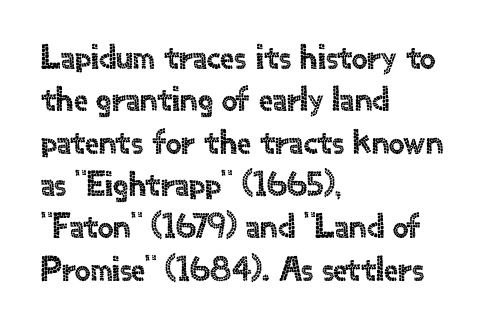
Q: Is the text italic (slanted)? A: No, it is upright.
Q: Is the typeface a serif or a sans-serif typeface? A: Sans-serif.
Q: Is the text underlined? A: No.
Q: How is the paragraph aligned? A: Left-aligned.
Q: Is the spacing between letters normal or unusually wide? A: Normal.
Q: Width (condensed, normal, or wide)? A: Normal.
Q: x-height? A: Small.
Q: Monospaced? A: No.
